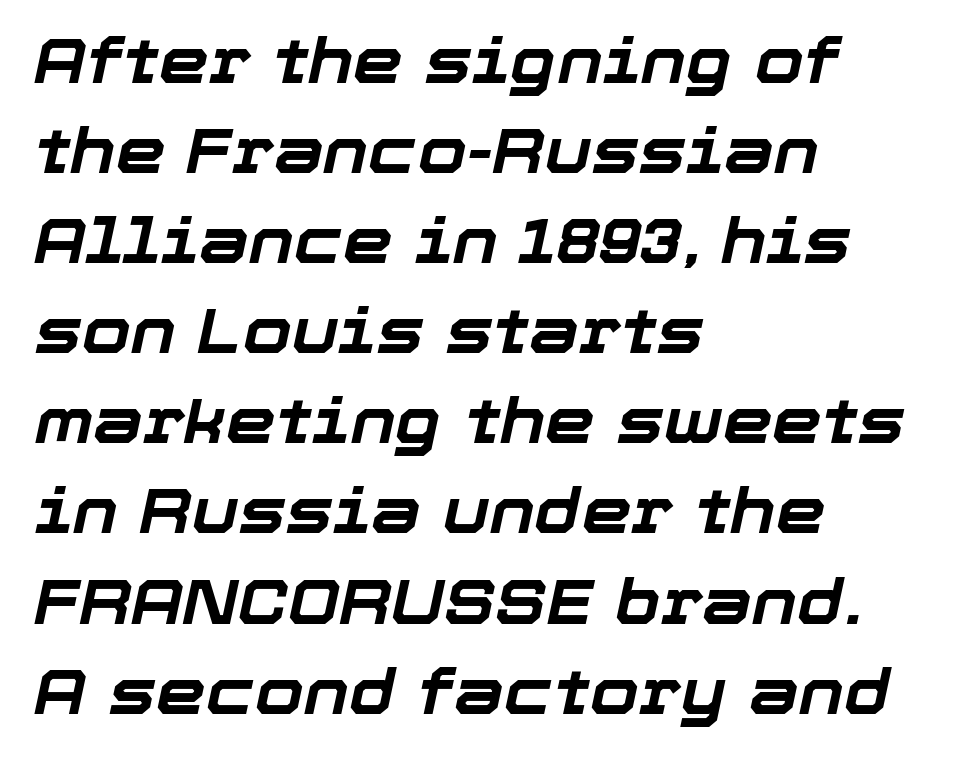
Notice how the stems are inclined rather than vertical — that's the hallmark of italics. Any mark beneath the type? The region is blank. Between one letter and the next there's only the usual sliver of space. Vertical spacing — default. Think of a printed novel: that variable character pitch is what you see here. Every letter is thick-stroked: bold, no question.
